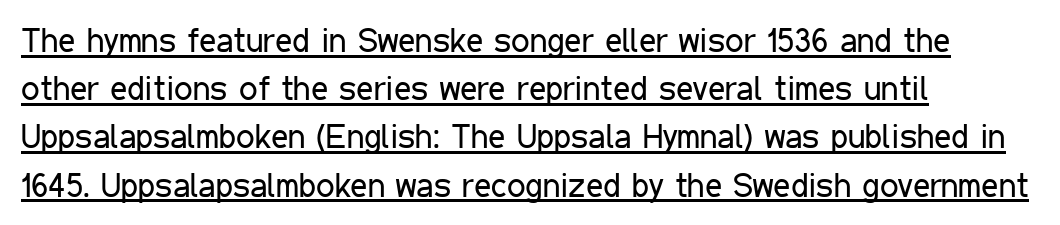
{"serif": "no", "italic": "no", "bold": "no", "weight": "regular", "width": "condensed", "stroke_contrast": "low", "x_height": "medium", "monospaced": "no", "underline": "yes", "align": "left", "line_spacing": "normal", "line_spacing_ratio": 1.46, "letter_spacing": "normal", "letter_spacing_em": 0.0, "glyph_px": 33}
